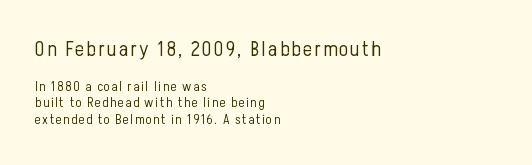
{"italic": "no", "bold": "no", "underline": "no", "align": "left", "line_spacing_ratio": 1.18, "larger_block": "first", "size_ratio": 1.5, "glyph_px": 21}
